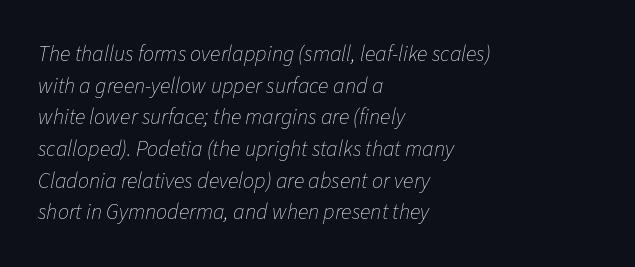
The passage shown is not bold in any degree. Notice how the passage keeps a crisp vertical edge on the left only. The leading is moderate, giving the passage an even texture. The strip under each line holds only bare page.
